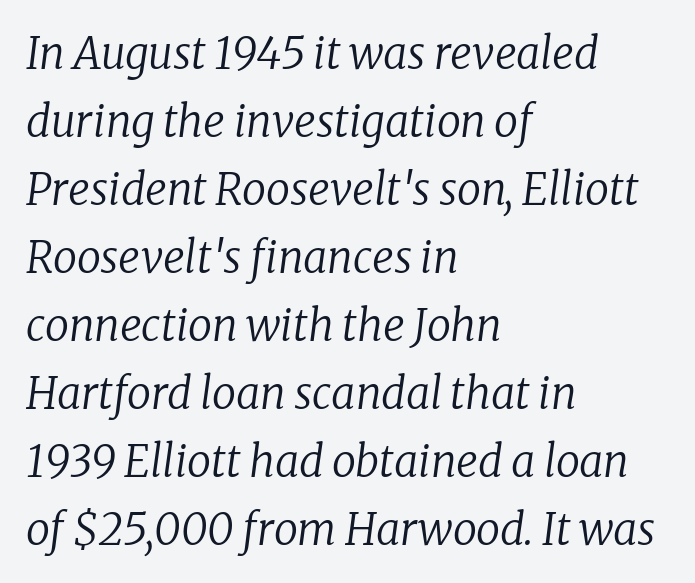
Q: Is the text bold? A: No.
Q: Is the text italic (slanted)? A: Yes, it leans right by about 8 degrees.
Q: Is the typeface a serif or a sans-serif typeface? A: Serif.
Q: Is the text underlined? A: No.
Q: How is the paragraph aligned? A: Left-aligned.
Q: Is the spacing between letters normal or unusually wide? A: Normal.
Q: Is the spacing between lines tight, normal or loose? A: Normal.
Q: Width (condensed, normal, or wide)? A: Normal.
Q: Stroke contrast? A: Low.
Q: x-height? A: Medium.
Q: Monospaced? A: No.
